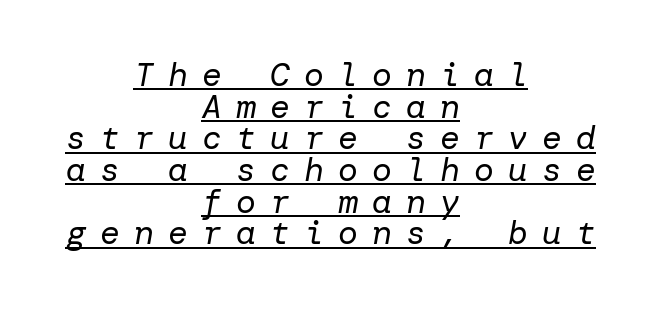
{"italic": "yes", "lean": "right", "slant_degrees": 10, "bold": "no", "weight": "regular", "width": "normal", "stroke_contrast": "low", "x_height": "medium", "underline": "yes", "align": "center", "line_spacing": "tight", "line_spacing_ratio": 0.96, "letter_spacing": "wide", "letter_spacing_em": 0.43, "glyph_px": 33}
